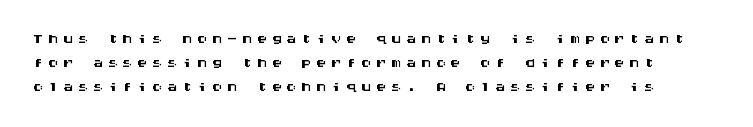
Successive baselines arrive quickly, one right under another. Bare-footed words on every line. Ordinary non-slanted type is in use. Between one letter and the next there's a generous, obvious gap.
